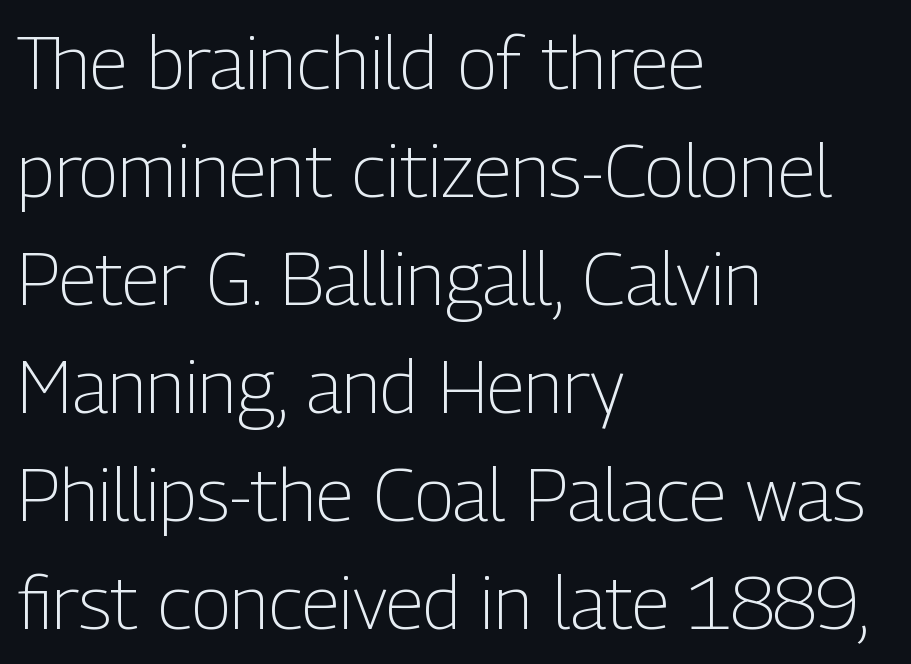
{"serif": "no", "italic": "no", "bold": "no", "weight": "light", "width": "condensed", "stroke_contrast": "low", "x_height": "medium", "monospaced": "no", "underline": "no", "align": "left", "line_spacing": "normal", "line_spacing_ratio": 1.46, "letter_spacing": "normal", "letter_spacing_em": 0.0, "glyph_px": 74}
